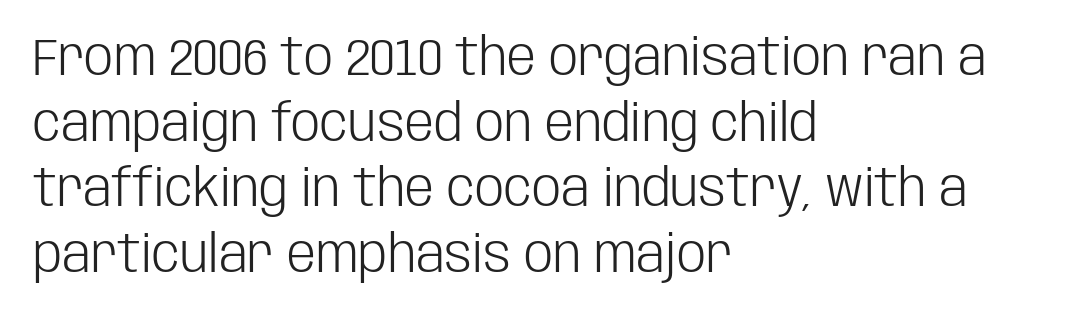
The vertical gap from one line to the next is medium. Each letter keeps its own natural width here, so spacing adapts to shape. Check where the strokes stop: nothing finishes them off — pure sans. The line texture is even and compact thanks to regular tracking.
